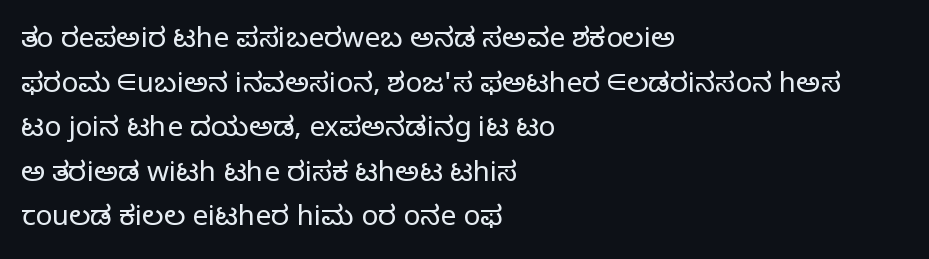
One glance says typical: line gaps are just what's usual. Layout note: lines flush left. I'd call this a sans setting — the letters go barefoot. Check the space under the baseline: it is left empty.
